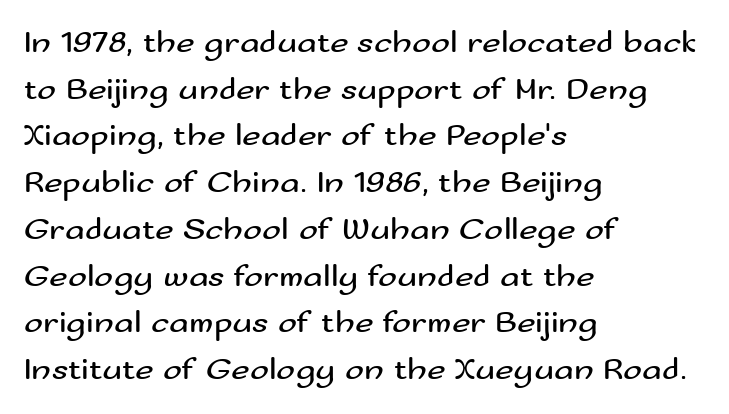
The image shows 32 px regular-weight, wide sans-serif type, upright; set left-aligned, normal line spacing (1.46x), normal letter spacing, not underlined; medium stroke contrast and a small x-height.
